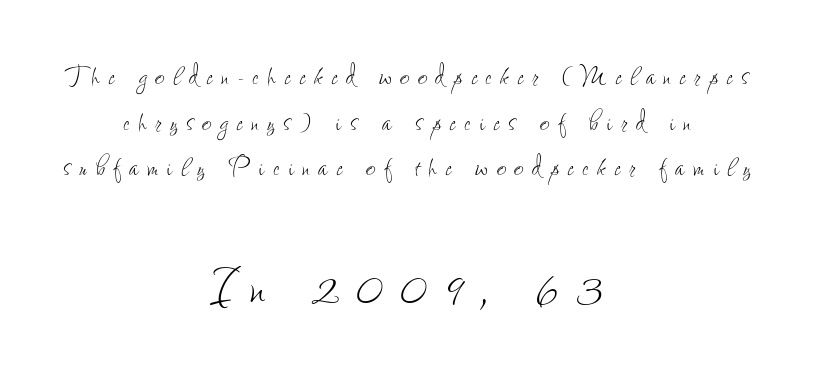
The letterforms sit at book weight or below. Anything drawn beneath the words? Only blank space. Spacing verdict: proportional, widths tailored to each character. Reading down the block, each line starts at a different indent, mirrored at its end.
